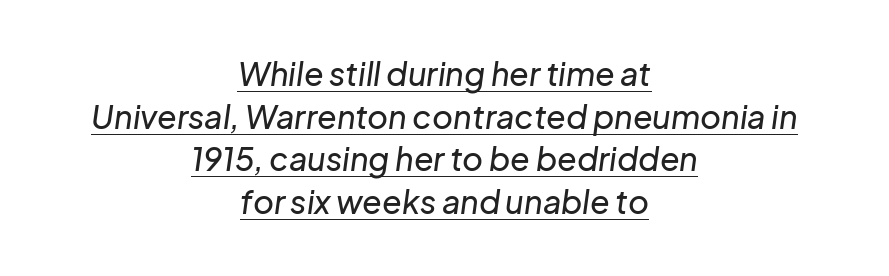
The image shows 32 px text type, italic (leaning right); set centered, normal line spacing (1.33x), normal letter spacing, underlined; low stroke contrast and a medium x-height.
